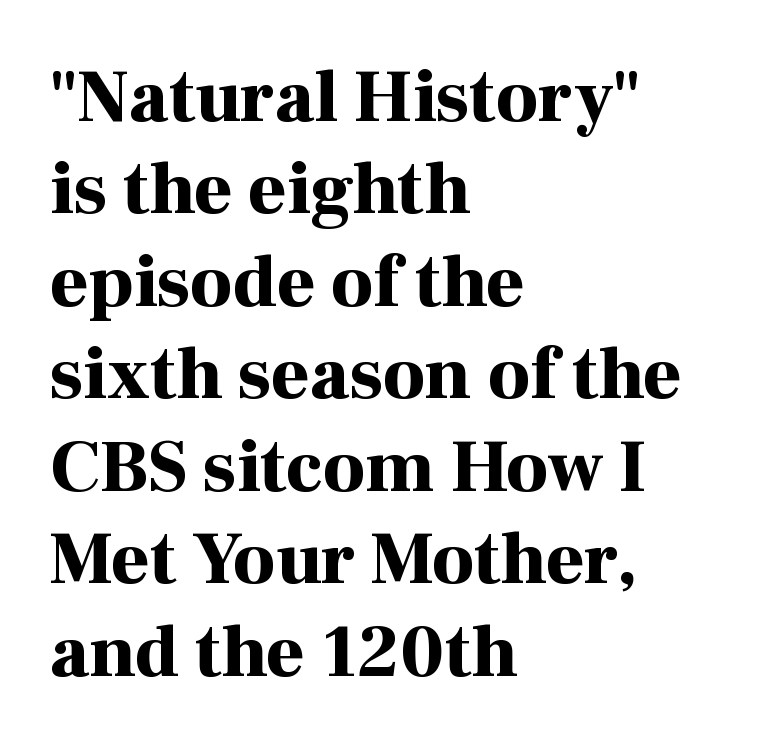
The image shows 74 px bold serif type, upright; set left-aligned, normal line spacing (1.25x), normal letter spacing, not underlined; high stroke contrast and a medium x-height.
